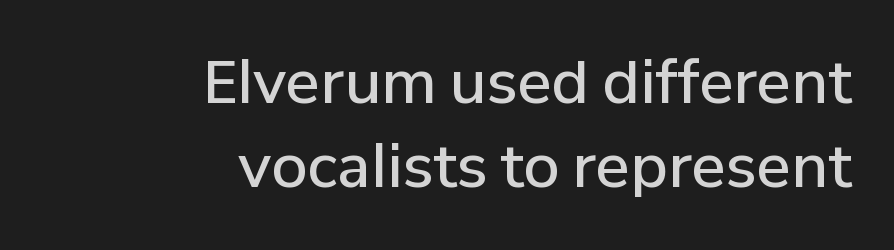
The image shows 58 px semibold sans-serif type, upright; set right-aligned, normal line spacing (1.45x), normal letter spacing, not underlined; low stroke contrast and a medium x-height.
